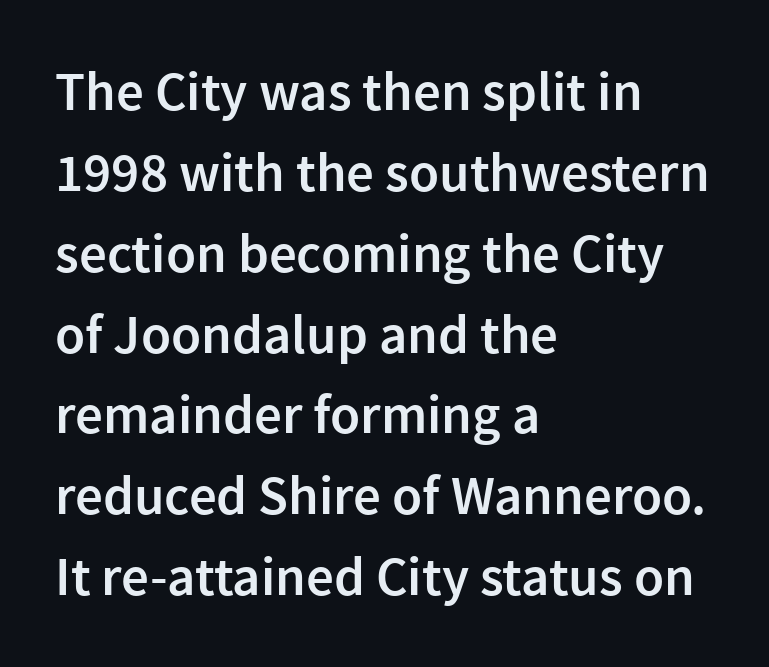
The image shows 55 px semibold sans-serif type, upright; set left-aligned, normal line spacing (1.47x), normal letter spacing, not underlined; a medium x-height.
